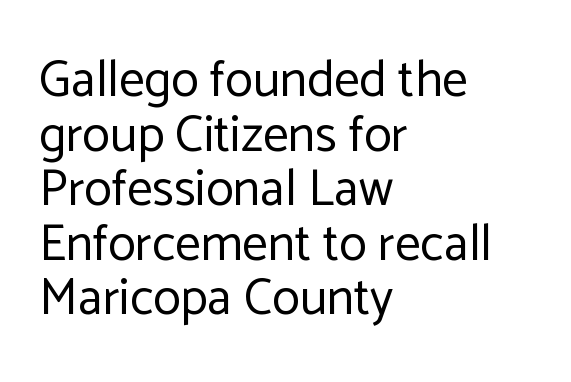
Q: Is the text bold? A: No.
Q: Is the text italic (slanted)? A: No, it is upright.
Q: Is the typeface a serif or a sans-serif typeface? A: Sans-serif.
Q: Is the text underlined? A: No.
Q: How is the paragraph aligned? A: Left-aligned.
Q: Is the spacing between letters normal or unusually wide? A: Normal.
Q: Is the spacing between lines tight, normal or loose? A: Tight.
Q: Width (condensed, normal, or wide)? A: Normal.
Q: Stroke contrast? A: Low.
Q: x-height? A: Medium.
Q: Monospaced? A: No.
